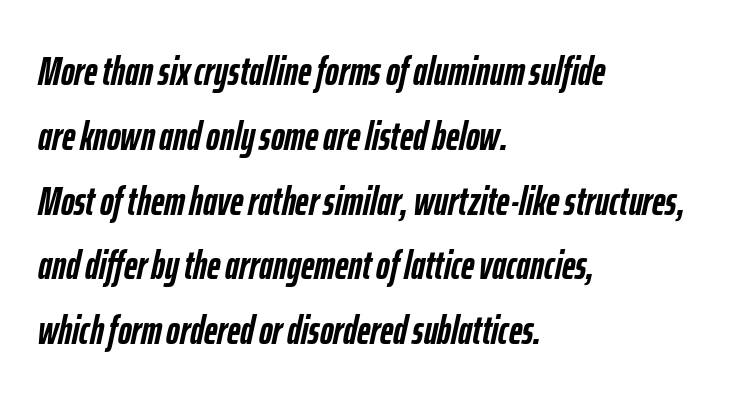
{"italic": "yes", "lean": "right", "slant_degrees": 12, "bold": "yes", "weight": "semibold", "width": "condensed", "stroke_contrast": "low", "x_height": "medium", "monospaced": "no", "underline": "no", "align": "left", "line_spacing": "normal", "line_spacing_ratio": 1.58, "letter_spacing": "normal", "letter_spacing_em": 0.0, "glyph_px": 41}
